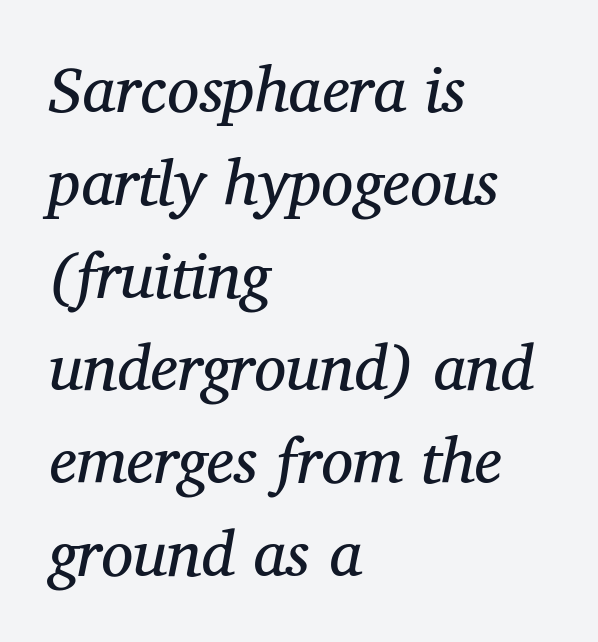
Q: Is the text bold? A: No.
Q: Is the text italic (slanted)? A: Yes, it leans right by about 12 degrees.
Q: Is the typeface a serif or a sans-serif typeface? A: Serif.
Q: Is the text underlined? A: No.
Q: How is the paragraph aligned? A: Left-aligned.
Q: Is the spacing between letters normal or unusually wide? A: Normal.
Q: Is the spacing between lines tight, normal or loose? A: Normal.
Q: Width (condensed, normal, or wide)? A: Normal.
Q: Stroke contrast? A: Medium.
Q: x-height? A: Medium.
Q: Monospaced? A: No.
